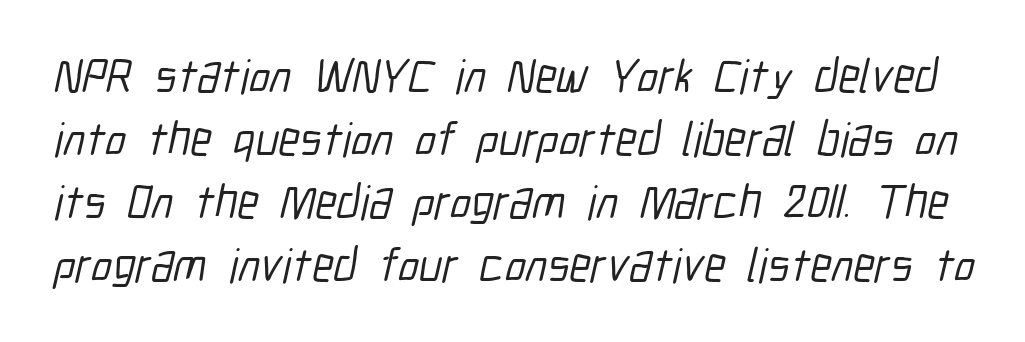
Q: Is the typeface a serif or a sans-serif typeface? A: Sans-serif.
Q: Is the text underlined? A: No.
Q: Is the spacing between letters normal or unusually wide? A: Normal.
Q: Is the spacing between lines tight, normal or loose? A: Normal.
Q: Width (condensed, normal, or wide)? A: Condensed.
Q: Stroke contrast? A: Low.
Q: x-height? A: Medium.
Q: Monospaced? A: No.
